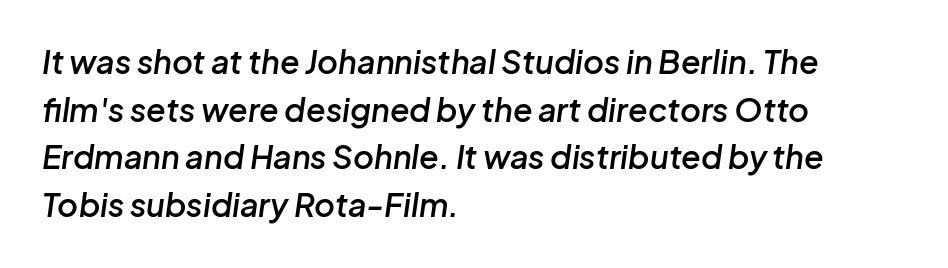
{"italic": "yes", "lean": "right", "slant_degrees": 8, "bold": "semi", "weight": "semibold", "width": "normal", "stroke_contrast": "low", "x_height": "medium", "monospaced": "no", "underline": "no", "align": "left", "line_spacing": "normal", "line_spacing_ratio": 1.49, "letter_spacing": "normal", "letter_spacing_em": 0.0, "glyph_px": 32}
